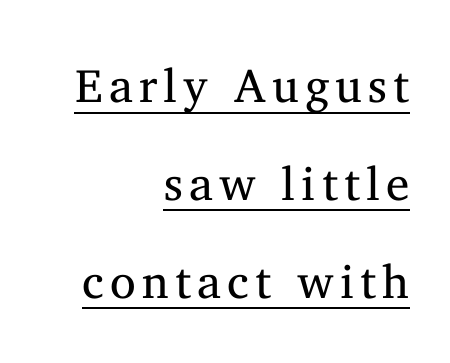
A roman cut, with each character standing at attention. Is this a fixed-width face? No — the glyphs have proportional, varying widths. The face used here appears with an underline applied. Weight: in the light-to-regular range.
